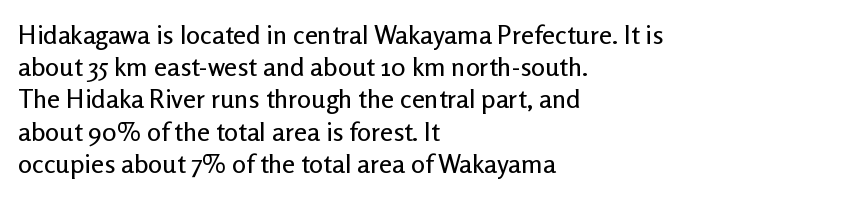
{"italic": "no", "underline": "no", "align": "left", "line_spacing_ratio": 1.24, "letter_spacing": "normal", "letter_spacing_em": 0.0, "glyph_px": 26}
